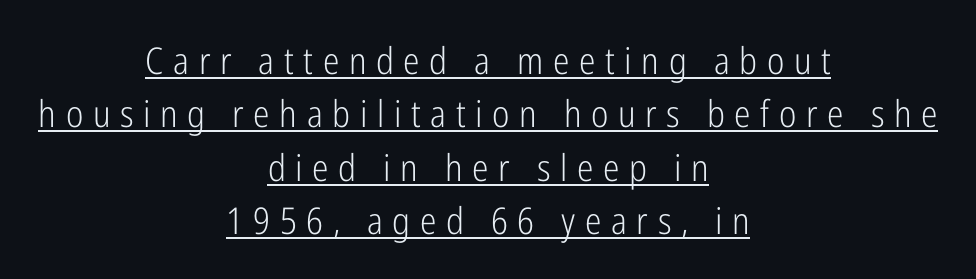
The image shows 37 px light, condensed sans-serif type, upright; set centered, normal line spacing (1.44x), unusually wide letter spacing (+0.26 em), underlined; low stroke contrast and a medium x-height.
